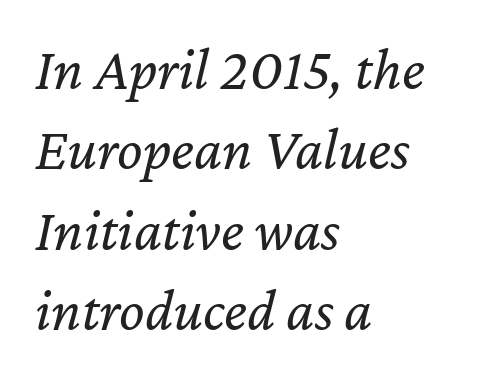
The passage shown is typed in a proportional face where columns would drift. Typeset ragged right — the left edge is the straight one. The words here are not underlined. This is oblique type, the kind used for emphasis or titles. The font sits on the lighter half of the weight spectrum, regular included. Vertically, the passage feels balanced, rows spaced as you'd expect.
